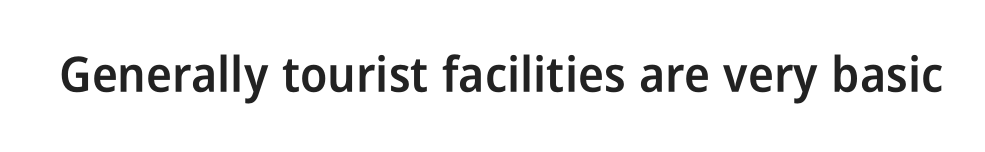
The image shows 49 px semibold, condensed sans-serif type, upright; set normal letter spacing, not underlined; low stroke contrast and a medium x-height.
